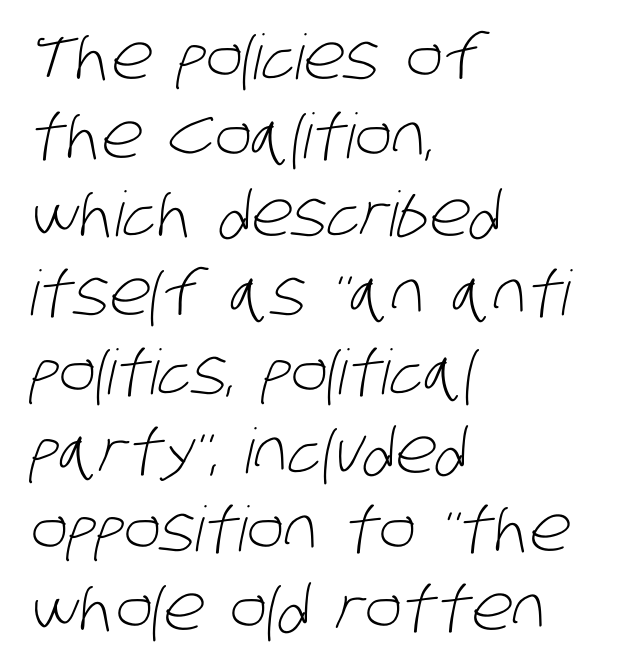
Glance below the letters and you will spot only blank space. Tracking here is standard; glyphs follow each other at the usual distance. Vertically, the passage feels balanced, rows spaced as you'd expect. The weight would be labelled regular, book, light, or lighter still. Line starts are locked; line ends wander.
